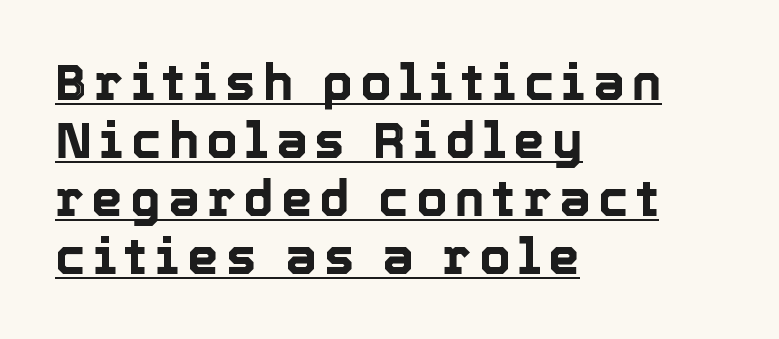
The image shows 50 px text type, upright; set left-aligned, line spacing 1.16x, underlined; a medium x-height.
